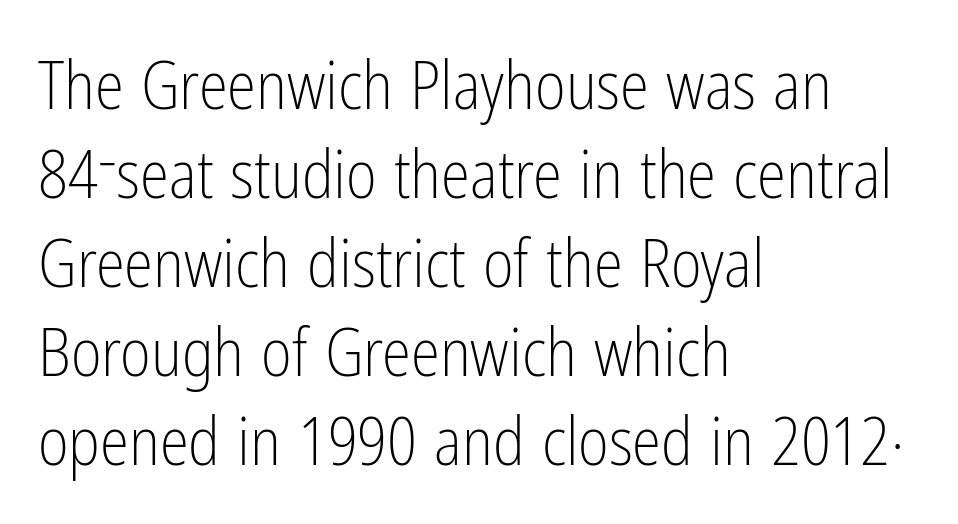
The image shows 66 px light, condensed sans-serif type, upright; set left-aligned, normal line spacing (1.35x), normal letter spacing, not underlined; low stroke contrast and a medium x-height.
